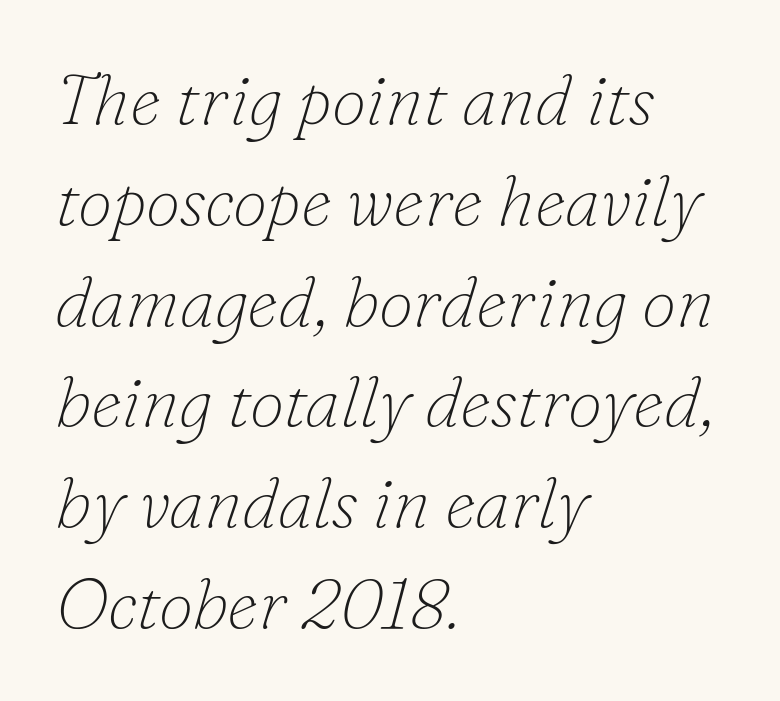
The image shows 70 px thin serif type, italic (leaning right); set left-aligned, normal line spacing (1.44x), normal letter spacing, not underlined; low stroke contrast and a small x-height.
